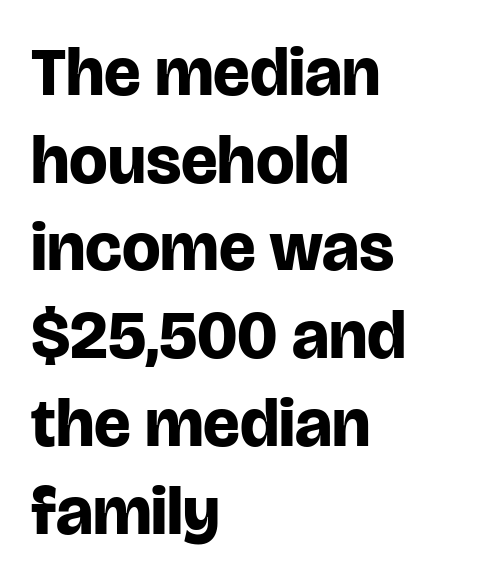
The image shows 68 px bold sans-serif type, upright; set left-aligned, normal line spacing (1.29x), normal letter spacing, not underlined; low stroke contrast and a large x-height.
